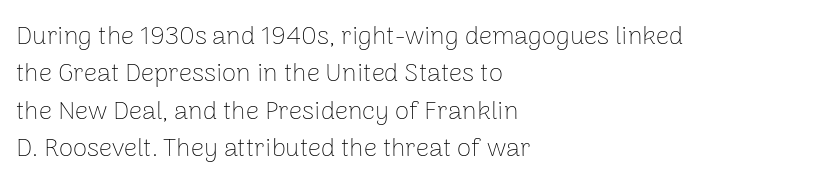
Q: Is the text bold? A: No.
Q: Is the text italic (slanted)? A: No, it is upright.
Q: Is the text underlined? A: No.
Q: How is the paragraph aligned? A: Left-aligned.
Q: Is the spacing between letters normal or unusually wide? A: Normal.
Q: Is the spacing between lines tight, normal or loose? A: Normal.
